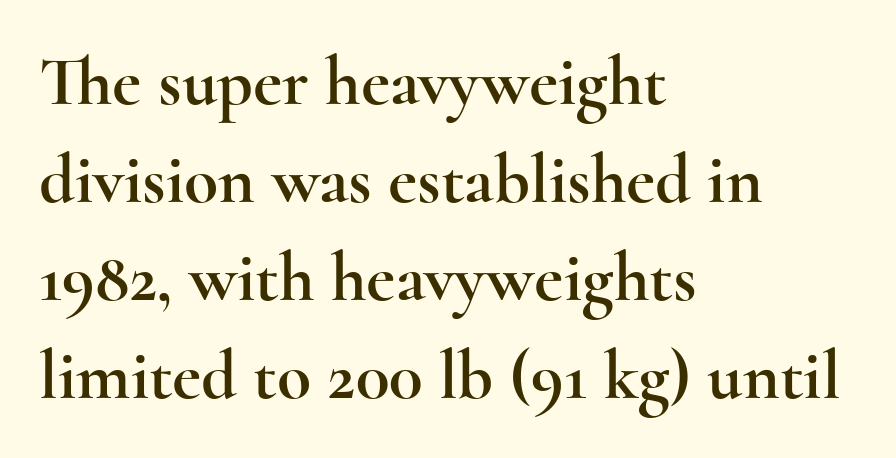
Ascenders rise straight up at ninety degrees. The passage shown has conventional tracking throughout. The words here are not underlined. Evenly set lines give the paragraph a standard silhouette. Proportional: the letters do not fall into vertical columns. The text block is weighted toward the left margin, trailing off unevenly rightward.
